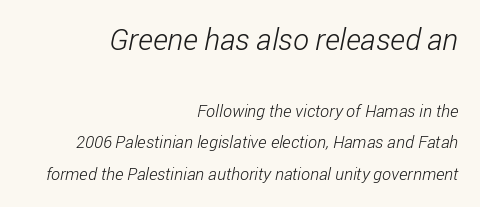
{"serif": "no", "bold": "no", "weight": "light", "width": "condensed", "stroke_contrast": "low", "x_height": "medium", "monospaced": "no", "underline": "no", "align": "right", "line_spacing_ratio": 1.84, "letter_spacing": "normal", "letter_spacing_em": 0.0, "larger_block": "first", "size_ratio": 1.76, "glyph_px": 30}
